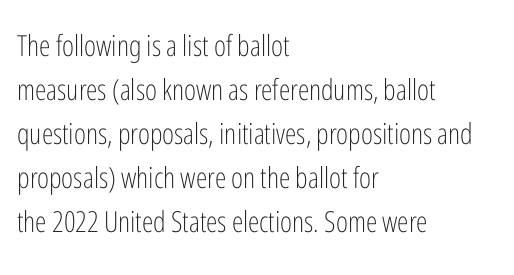
Q: Is the text bold? A: No.
Q: Is the text italic (slanted)? A: No, it is upright.
Q: Is the typeface a serif or a sans-serif typeface? A: Sans-serif.
Q: Is the text underlined? A: No.
Q: How is the paragraph aligned? A: Left-aligned.
Q: Is the spacing between letters normal or unusually wide? A: Normal.
Q: Is the spacing between lines tight, normal or loose? A: Normal.
Q: Width (condensed, normal, or wide)? A: Condensed.
Q: Stroke contrast? A: Low.
Q: x-height? A: Medium.
Q: Monospaced? A: No.
